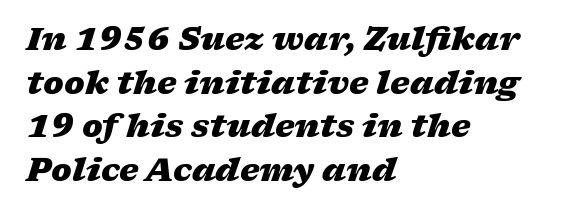
The image shows 31 px heavy, wide type, italic (leaning right); set left-aligned, normal line spacing (1.41x), normal letter spacing, not underlined; low stroke contrast and a medium x-height.
